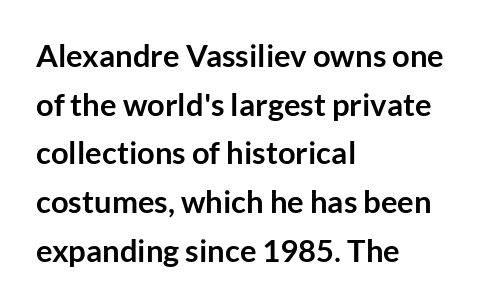
{"serif": "no", "italic": "no", "bold": "yes", "weight": "semibold", "width": "normal", "stroke_contrast": "low", "x_height": "medium", "monospaced": "no", "underline": "no", "align": "left", "line_spacing": "normal", "line_spacing_ratio": 1.57, "letter_spacing": "normal", "letter_spacing_em": 0.0, "glyph_px": 31}
